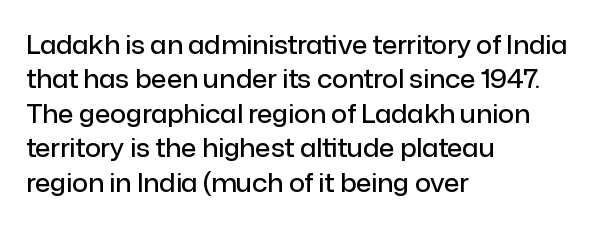
{"italic": "no", "bold": "semi", "underline": "no", "align": "left", "line_spacing": "normal", "line_spacing_ratio": 1.38, "letter_spacing": "normal", "letter_spacing_em": 0.0, "glyph_px": 25}
